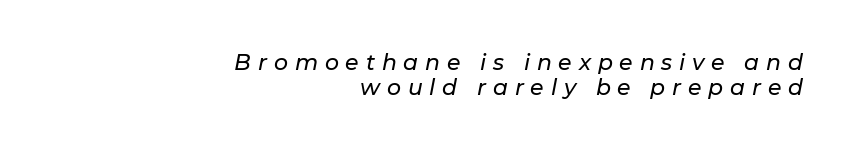
The image shows 22 px text type, italic (leaning right); set right-aligned, tight line spacing (1.15x), unusually wide letter spacing (+0.31 em), not underlined.
